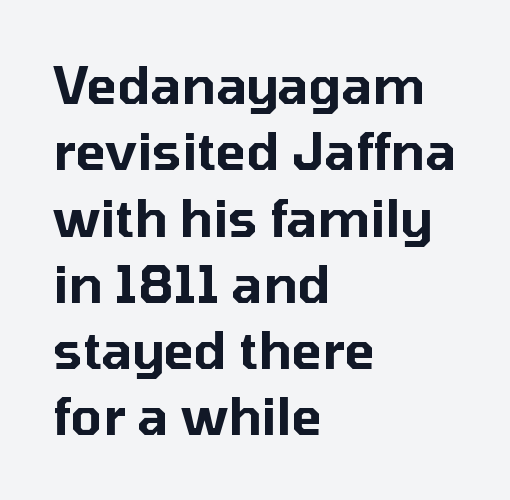
{"serif": "no", "italic": "no", "width": "normal", "stroke_contrast": "low", "x_height": "medium", "monospaced": "no", "underline": "no", "align": "left", "line_spacing": "normal", "line_spacing_ratio": 1.3, "letter_spacing": "normal", "letter_spacing_em": 0.0, "glyph_px": 51}
